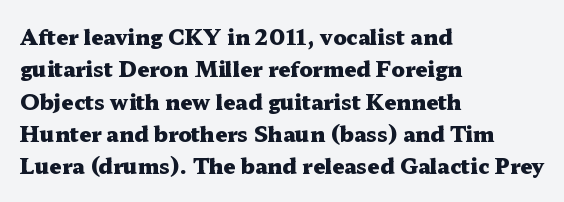
Q: Is the text bold? A: Yes.
Q: Is the text italic (slanted)? A: No, it is upright.
Q: Is the text underlined? A: No.
Q: How is the paragraph aligned? A: Left-aligned.
Q: Is the spacing between letters normal or unusually wide? A: Normal.
Q: Is the spacing between lines tight, normal or loose? A: Normal.
